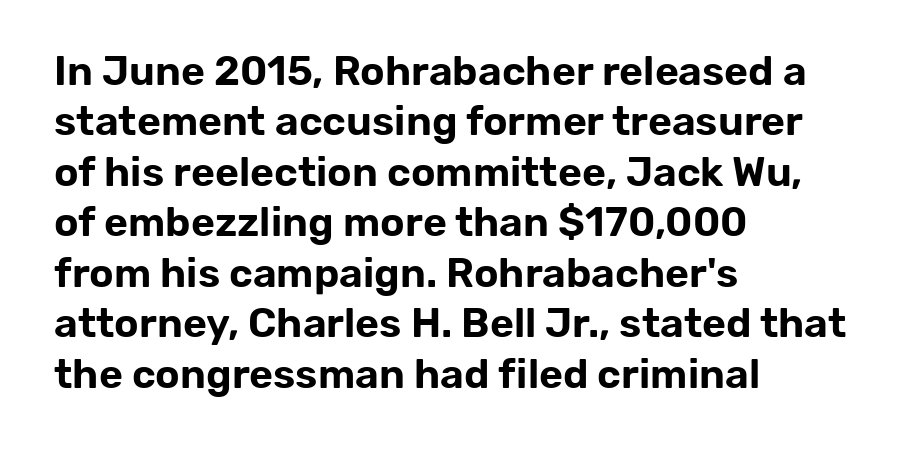
The image shows 41 px sans-serif type, upright; set left-aligned, line spacing 1.23x, normal letter spacing, not underlined; low stroke contrast and a medium x-height.
